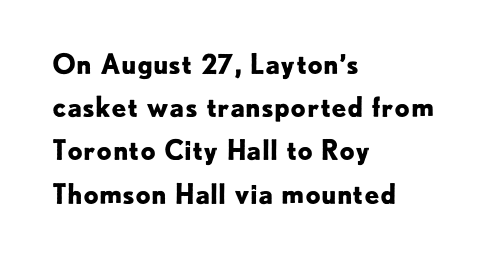
Layout note: lines flush left. Decoration check: the copy has no underline. Each new line begins a customary step beneath the previous one. The characters look thick and weighty, a clear bold. Do the letters lean? They stand straight.
